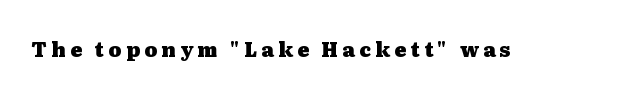
Q: Is the text bold? A: Yes.
Q: Is the text italic (slanted)? A: No, it is upright.
Q: Is the text underlined? A: No.
Q: Is the spacing between letters normal or unusually wide? A: Unusually wide.
